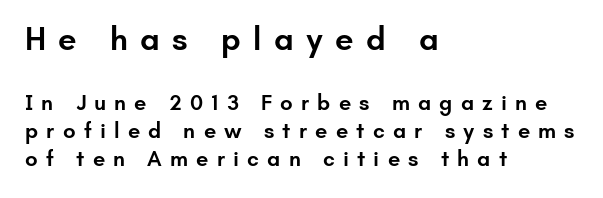
Stroke thickness is moderately raised; the sample reads as semibold. Has an underline been added? It has not. The designer gave the opening block more size than the closing block. This is the regular roman posture of the typeface. Here the glyphs are tracked loosely, breaking word shapes into spaced letters.
